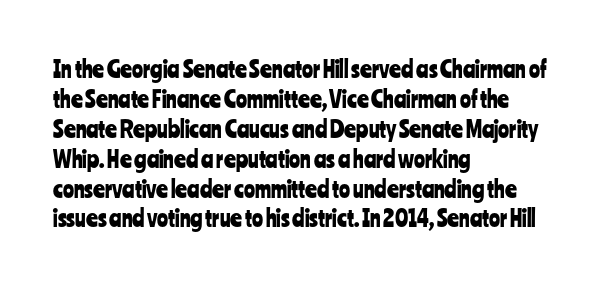
The image shows 23 px text type, upright; set left-aligned, normal line spacing (1.3x), normal letter spacing, not underlined.
